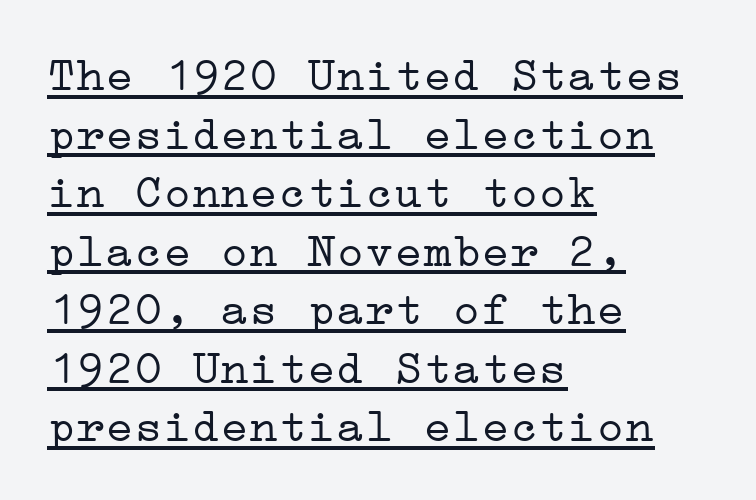
The image shows 48 px light, wide serif type, upright; set left-aligned, line spacing 1.22x, normal letter spacing, underlined; low stroke contrast and a medium x-height.
